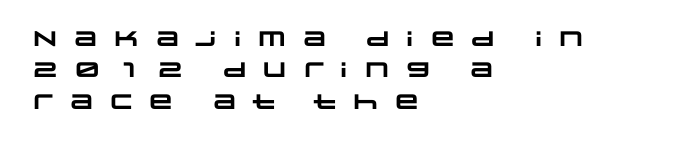
{"bold": "yes", "underline": "no", "align": "left", "line_spacing": "normal", "line_spacing_ratio": 1.49, "letter_spacing": "wide", "letter_spacing_em": 0.44, "glyph_px": 21}
